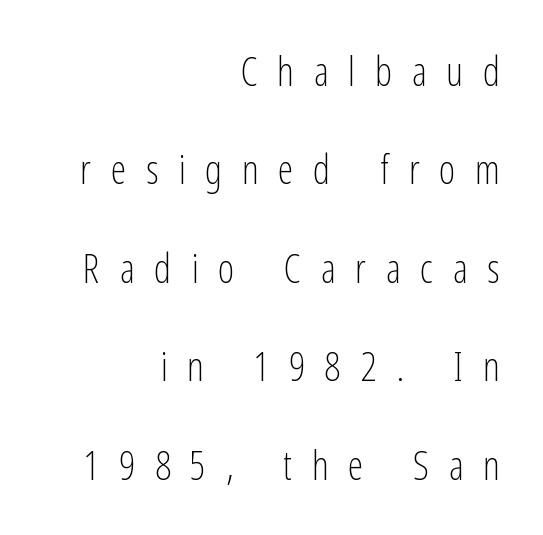
Q: Is the text bold? A: No.
Q: Is the text italic (slanted)? A: No, it is upright.
Q: Is the typeface a serif or a sans-serif typeface? A: Sans-serif.
Q: Is the text underlined? A: No.
Q: How is the paragraph aligned? A: Right-aligned.
Q: Is the spacing between letters normal or unusually wide? A: Unusually wide.
Q: Is the spacing between lines tight, normal or loose? A: Loose.
Q: Width (condensed, normal, or wide)? A: Condensed.
Q: Stroke contrast? A: Low.
Q: x-height? A: Medium.
Q: Monospaced? A: No.
